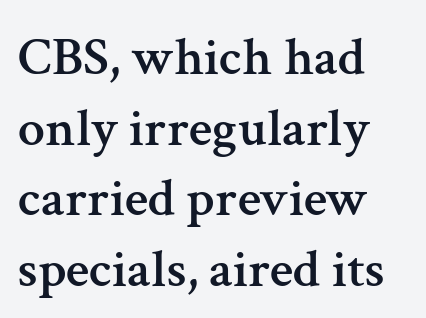
Q: Is the text italic (slanted)? A: No, it is upright.
Q: Is the typeface a serif or a sans-serif typeface? A: Serif.
Q: Is the text underlined? A: No.
Q: How is the paragraph aligned? A: Left-aligned.
Q: Is the spacing between letters normal or unusually wide? A: Normal.
Q: Is the spacing between lines tight, normal or loose? A: Normal.
Q: Width (condensed, normal, or wide)? A: Normal.
Q: Stroke contrast? A: Medium.
Q: x-height? A: Medium.
Q: Monospaced? A: No.
